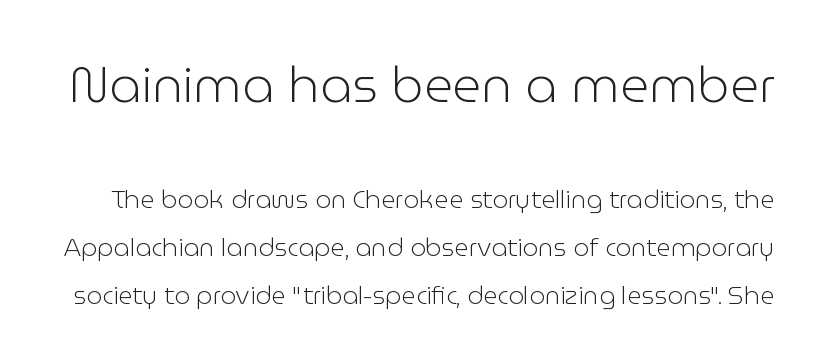
{"serif": "no", "italic": "no", "bold": "no", "weight": "light", "width": "normal", "stroke_contrast": "low", "x_height": "medium", "monospaced": "no", "underline": "no", "line_spacing": "loose", "line_spacing_ratio": 1.91, "letter_spacing": "normal", "letter_spacing_em": 0.0, "larger_block": "first", "size_ratio": 2.0, "glyph_px": 50}
